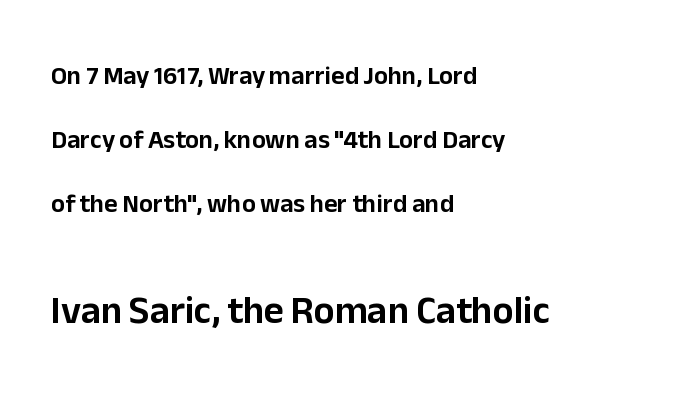
{"serif": "no", "italic": "no", "width": "normal", "stroke_contrast": "low", "x_height": "medium", "monospaced": "no", "underline": "no", "align": "left", "line_spacing": "loose", "line_spacing_ratio": 2.46, "letter_spacing": "normal", "letter_spacing_em": 0.0, "larger_block": "second", "size_ratio": 1.5, "glyph_px": 39}
